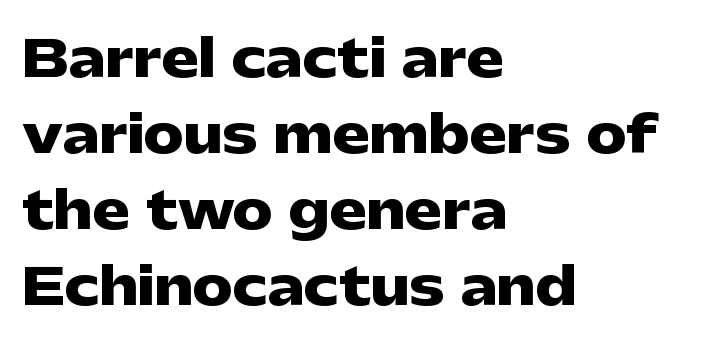
{"serif": "no", "italic": "no", "bold": "yes", "weight": "heavy", "width": "wide", "stroke_contrast": "low", "x_height": "medium", "monospaced": "no", "underline": "no", "align": "left", "line_spacing": "normal", "line_spacing_ratio": 1.52, "letter_spacing": "normal", "letter_spacing_em": 0.0, "glyph_px": 50}
